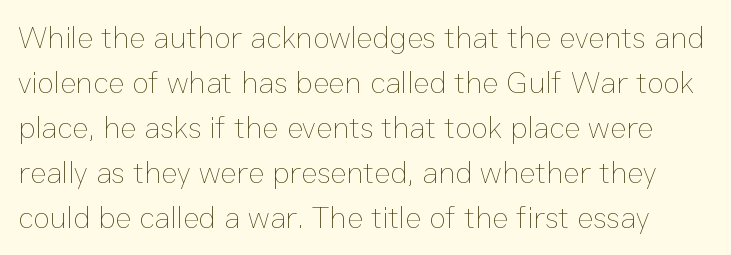
The image shows 31 px thin type, upright; set normal line spacing (1.45x), normal letter spacing, not underlined; low stroke contrast and a medium x-height.
